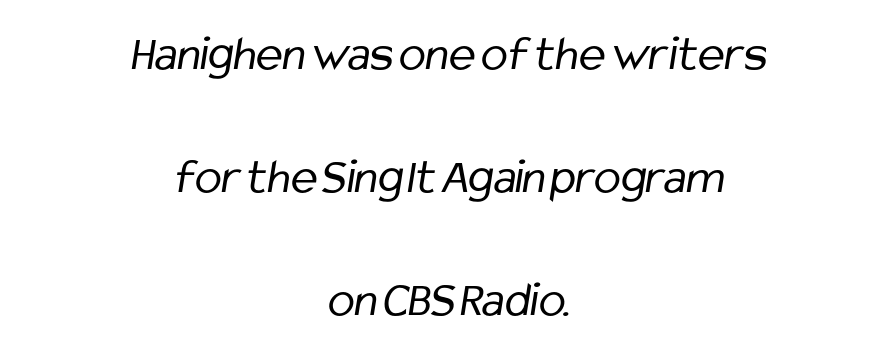
Nobody drew a line under any word here. How are the letters spaced? Ordinarily, with no added tracking. The characters are drawn with everyday or finer stroke widths. Character widths vary here, with narrow letters taking less room than wide ones. Horizontal bands of white between lines are thick stripes.
